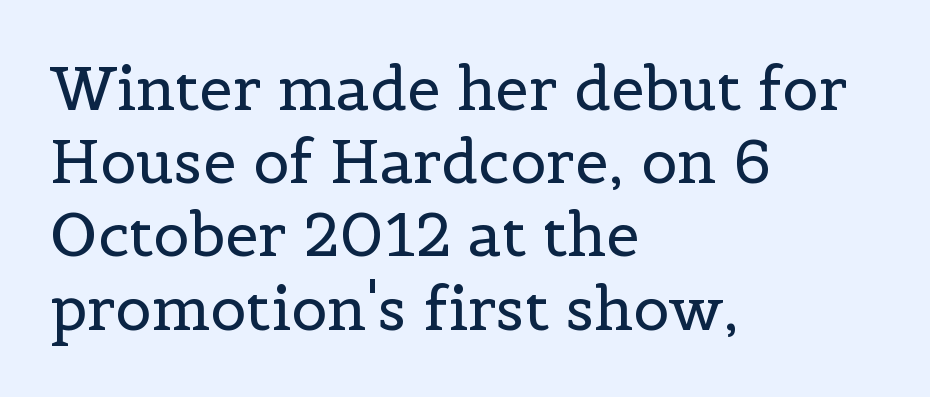
Nobody touched the tracking dial on this one. Type without underlining. Is this a sans? No — the strokes have serifs. Stroke mass is kept to a normal reading level or below.
